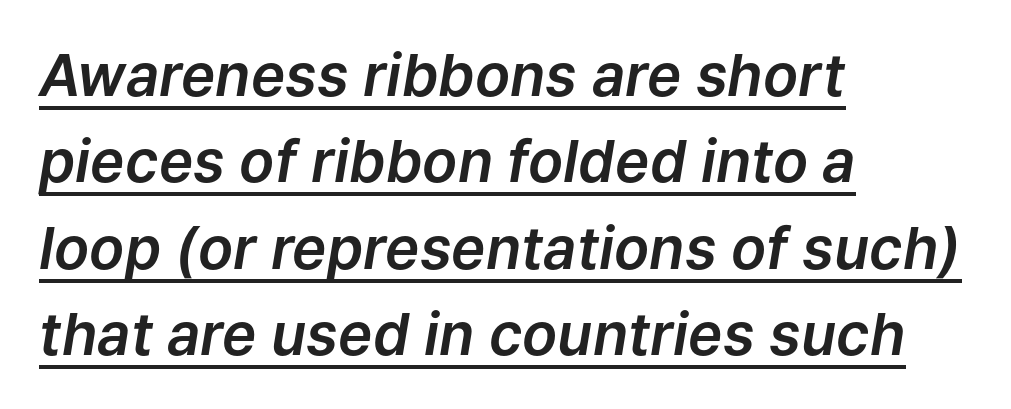
Q: Is the text italic (slanted)? A: Yes, it leans right by about 9 degrees.
Q: Is the text underlined? A: Yes.
Q: How is the paragraph aligned? A: Left-aligned.
Q: Is the spacing between letters normal or unusually wide? A: Normal.
Q: Is the spacing between lines tight, normal or loose? A: Normal.
Q: Width (condensed, normal, or wide)? A: Normal.
Q: Stroke contrast? A: Low.
Q: x-height? A: Medium.
Q: Monospaced? A: No.
